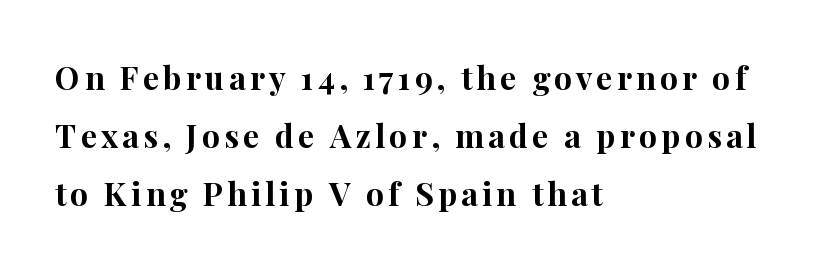
Here the designer chose a conventional face with non-uniform glyph widths. The face used here has the dense, thick strokes of a bold. Italic: no, the glyphs are upright roman. The space directly below the letters is spotless. This rendering uses left alignment, leaving the right contour irregular.
